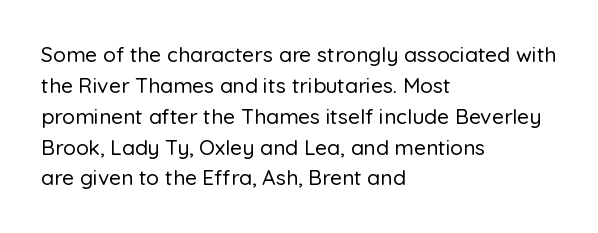
There is no visible air inserted between adjacent glyphs. Alignment: flush left. The words here are not underlined. The axis of the letterforms is exactly vertical. The designer left line spacing at the default.
